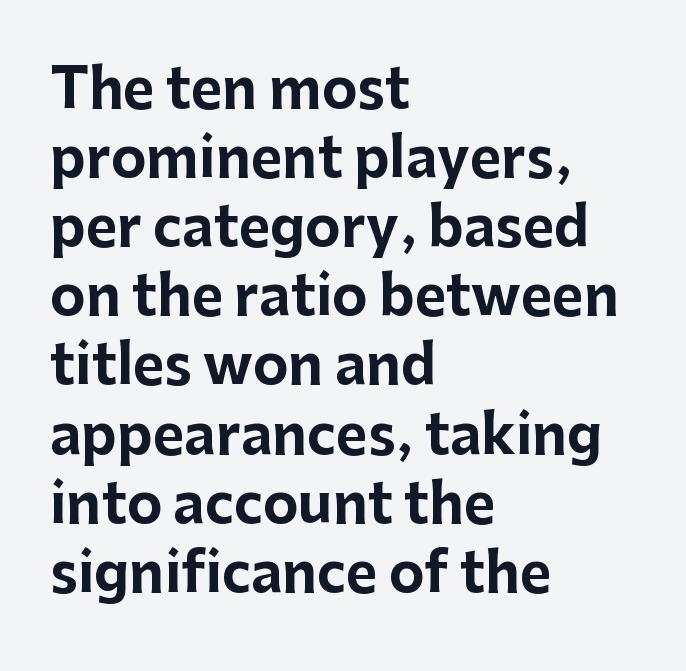
{"serif": "no", "italic": "no", "bold": "yes", "weight": "bold", "width": "normal", "stroke_contrast": "low", "x_height": "medium", "monospaced": "no", "underline": "no", "align": "left", "line_spacing": "normal", "line_spacing_ratio": 1.28, "letter_spacing": "normal", "letter_spacing_em": 0.0, "glyph_px": 54}
